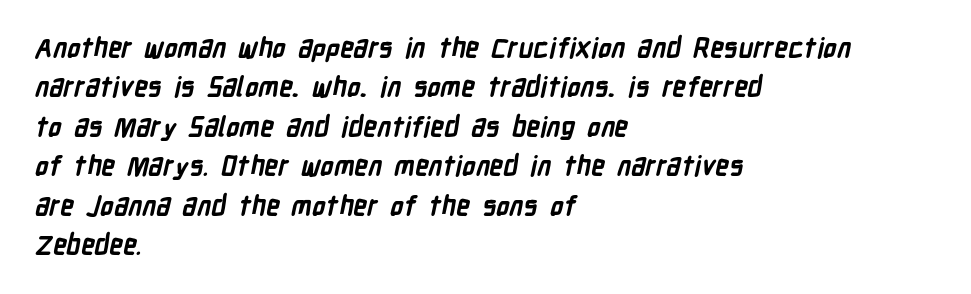
Q: Is the text bold? A: Yes.
Q: Is the text underlined? A: No.
Q: How is the paragraph aligned? A: Left-aligned.
Q: Is the spacing between letters normal or unusually wide? A: Normal.
Q: Is the spacing between lines tight, normal or loose? A: Normal.
